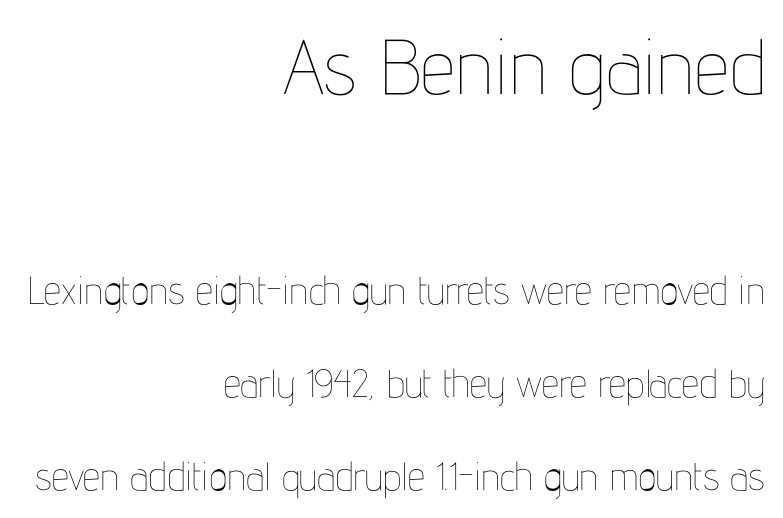
Q: Is the text bold? A: No.
Q: Is the text italic (slanted)? A: No, it is upright.
Q: Is the text underlined? A: No.
Q: How is the paragraph aligned? A: Right-aligned.
Q: Is the spacing between letters normal or unusually wide? A: Normal.
Q: Is the spacing between lines tight, normal or loose? A: Loose.
Q: Which block of text is set in a larger size, the first (top) or the second (bottom)? A: The first (top) one.
Q: Width (condensed, normal, or wide)? A: Condensed.
Q: Stroke contrast? A: Low.
Q: x-height? A: Medium.
Q: Monospaced? A: No.
